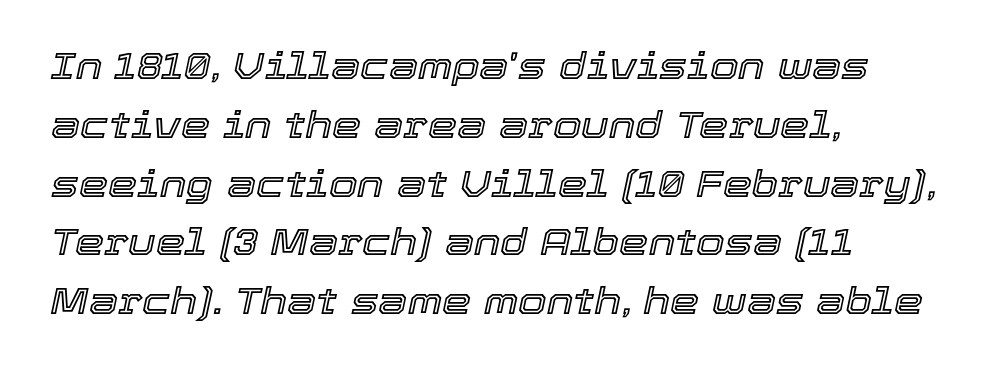
Interline gaps are of average width in this sample. Proportional: the letters do not fall into vertical columns. No extra tracking has been applied to these lines. Bare-footed words on every line. The passage shown leans; its letterforms are oblique.
